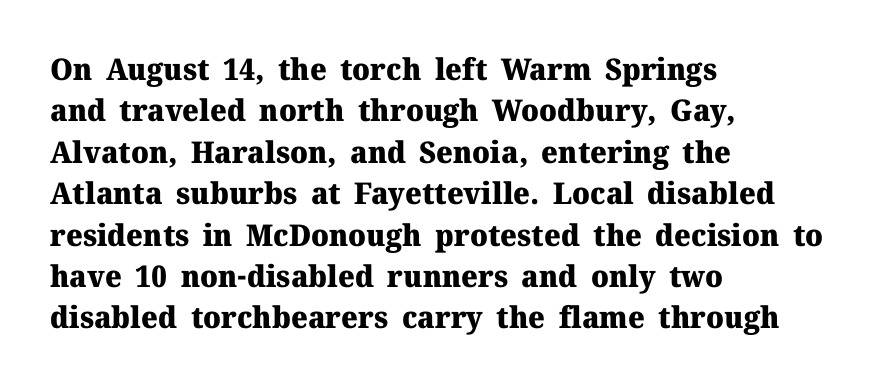
Notice how the passage keeps a crisp vertical edge on the left only. Do the characters align in a grid? No, the font is proportional. Regular leading. I'd describe the lettering as bold — thick and assertive. The rendering keeps characters at their native spacing.
